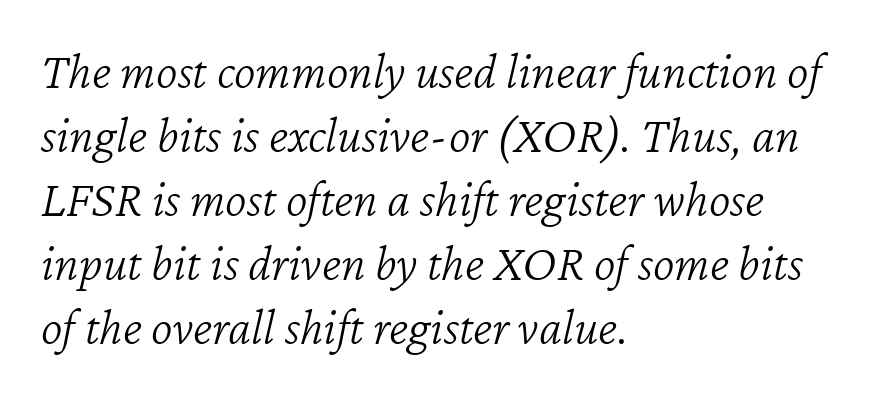
Q: Is the text bold? A: No.
Q: Is the text italic (slanted)? A: Yes, it leans right by about 12 degrees.
Q: Is the text underlined? A: No.
Q: How is the paragraph aligned? A: Left-aligned.
Q: Is the spacing between letters normal or unusually wide? A: Normal.
Q: Width (condensed, normal, or wide)? A: Normal.
Q: Stroke contrast? A: Low.
Q: x-height? A: Medium.
Q: Monospaced? A: No.
